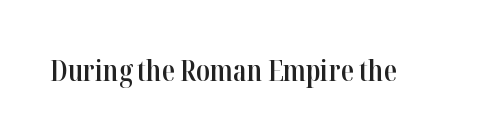
The image shows 29 px semibold, condensed serif type, upright; set normal letter spacing, not underlined; high stroke contrast and a medium x-height.
